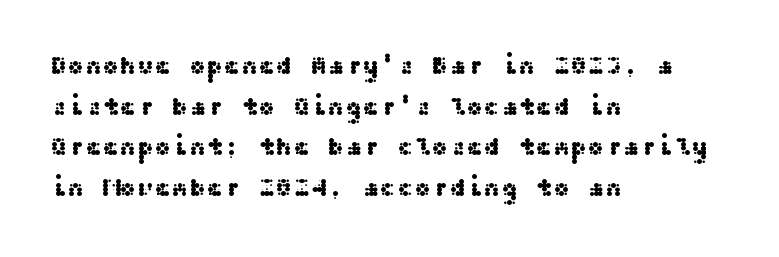
Q: Is the text italic (slanted)? A: No, it is upright.
Q: Is the text underlined? A: No.
Q: How is the paragraph aligned? A: Left-aligned.
Q: Is the spacing between letters normal or unusually wide? A: Normal.
Q: Is the spacing between lines tight, normal or loose? A: Normal.
